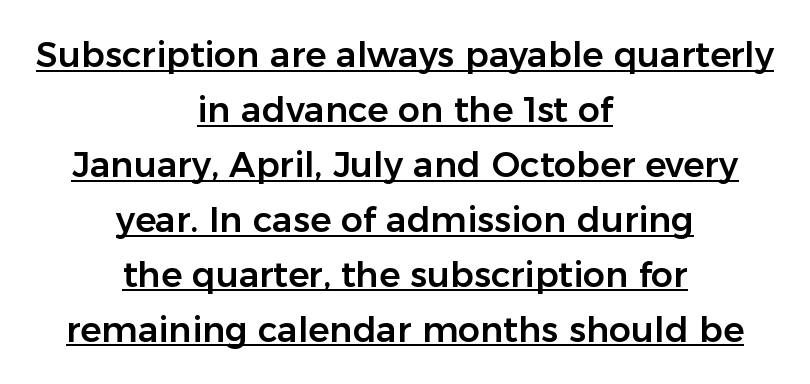
Q: Is the text italic (slanted)? A: No, it is upright.
Q: Is the typeface a serif or a sans-serif typeface? A: Sans-serif.
Q: Is the text underlined? A: Yes.
Q: How is the paragraph aligned? A: Centered.
Q: Is the spacing between letters normal or unusually wide? A: Normal.
Q: Is the spacing between lines tight, normal or loose? A: Normal.
Q: Width (condensed, normal, or wide)? A: Normal.
Q: Stroke contrast? A: Low.
Q: x-height? A: Medium.
Q: Monospaced? A: No.
